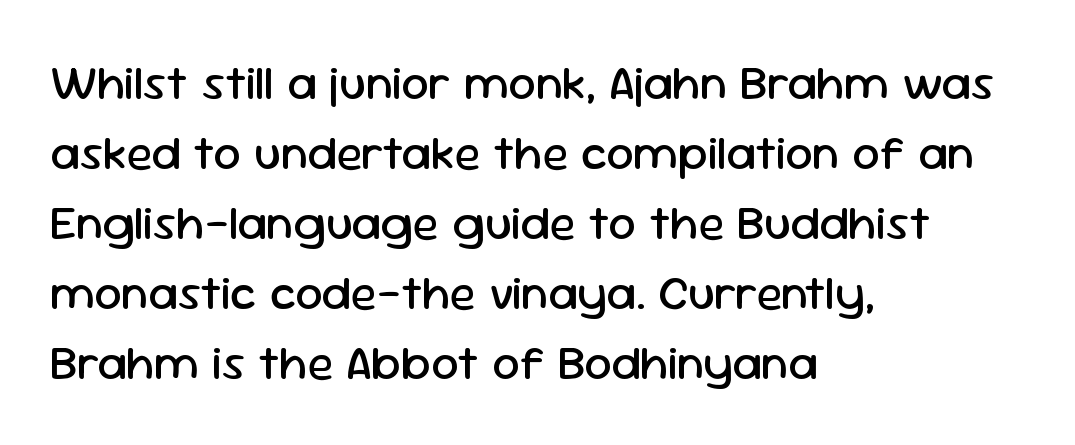
This block has exactly the height ordinary leading produces. The lettering holds an erect, upright posture throughout. The cut favours lightness, reaching ordinary text weight at its darkest. Each line starts at the same left margin while the right side varies. This sample has the flowing, uneven cadence of proportional lettering.
